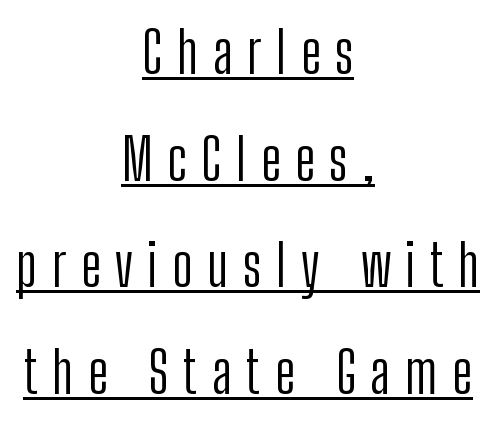
{"serif": "no", "italic": "no", "bold": "no", "weight": "light", "width": "condensed", "stroke_contrast": "low", "x_height": "medium", "monospaced": "no", "underline": "yes", "align": "center", "line_spacing_ratio": 1.84, "letter_spacing": "wide", "letter_spacing_em": 0.25, "glyph_px": 58}
